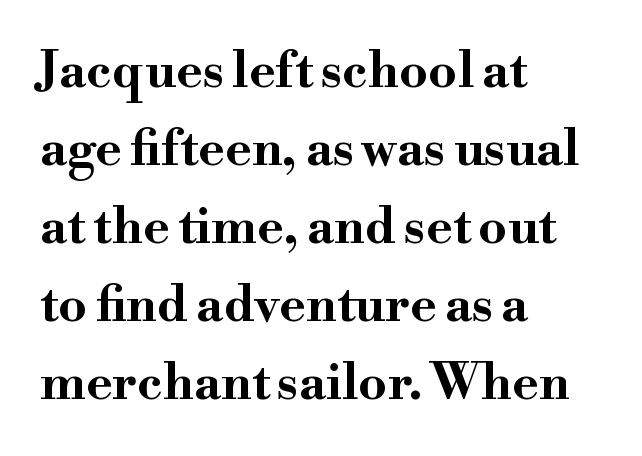
{"serif": "yes", "italic": "no", "bold": "yes", "weight": "bold", "width": "wide", "stroke_contrast": "high", "x_height": "small", "monospaced": "no", "underline": "no", "align": "left", "line_spacing": "normal", "line_spacing_ratio": 1.56, "letter_spacing": "normal", "letter_spacing_em": 0.0, "glyph_px": 50}
